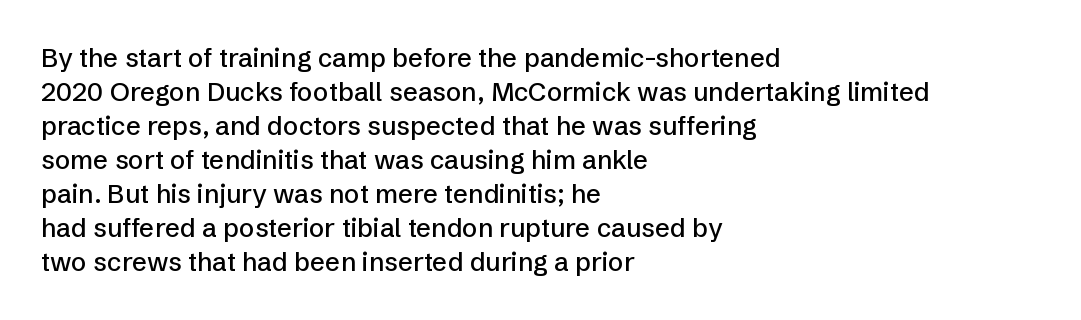
The passage is arranged the way most books set body copy — flush left. This is roman type, the default non-slanted kind. The rows are spaced the way most documents space them. The letterforms sit shoulder to shoulder at normal distance. Honestly, there is no underline to notice here at all.
